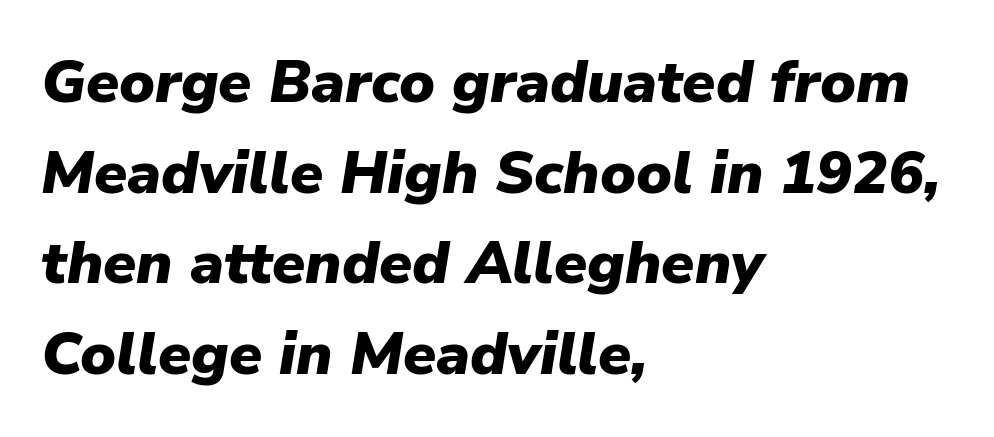
The image shows 60 px heavy type, italic (leaning right); set left-aligned, normal line spacing (1.51x), normal letter spacing, not underlined; low stroke contrast and a medium x-height.
